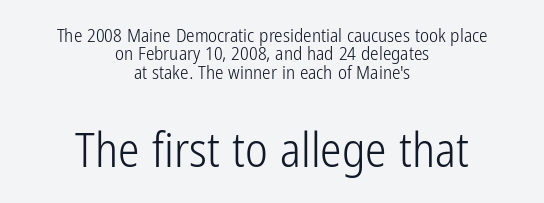
{"serif": "no", "italic": "no", "bold": "no", "weight": "light", "width": "condensed", "stroke_contrast": "low", "x_height": "medium", "monospaced": "no", "underline": "no", "align": "center", "line_spacing": "tight", "line_spacing_ratio": 0.97, "letter_spacing": "normal", "letter_spacing_em": 0.0, "larger_block": "second", "size_ratio": 2.53, "glyph_px": 48}
